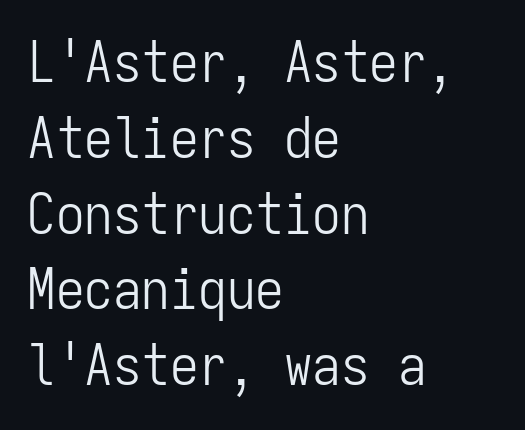
This is the regular roman posture of the typeface. Compared with typical body copy, the letter spacing here is the same. A typesetter would call this monospace, since all characters share one set width. Quick note: underline off.
